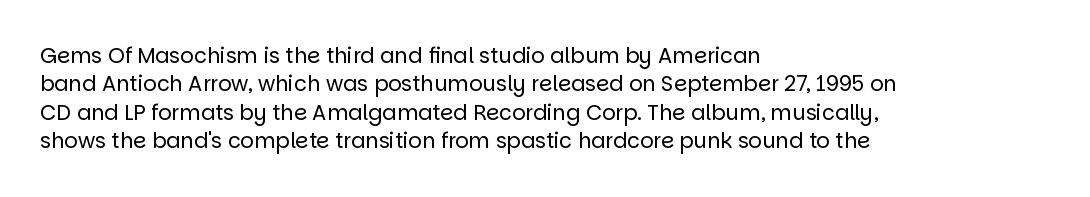
Q: Is the text bold? A: No.
Q: Is the text italic (slanted)? A: No, it is upright.
Q: Is the text underlined? A: No.
Q: How is the paragraph aligned? A: Left-aligned.
Q: Is the spacing between letters normal or unusually wide? A: Normal.
Q: Is the spacing between lines tight, normal or loose? A: Normal.
